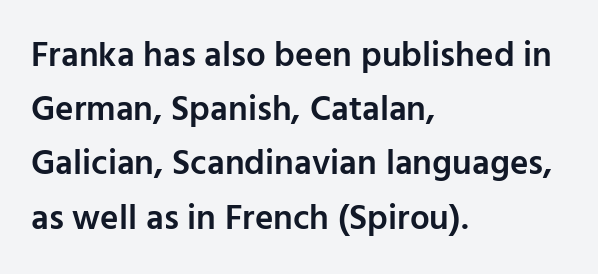
The image shows 35 px semibold sans-serif type, upright; set left-aligned, normal line spacing (1.55x), normal letter spacing, not underlined; low stroke contrast and a medium x-height.
